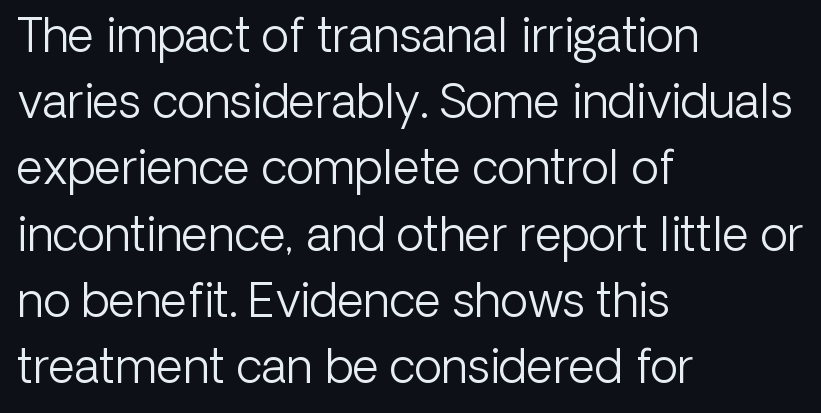
Q: Is the text bold? A: No.
Q: Is the text italic (slanted)? A: No, it is upright.
Q: Is the typeface a serif or a sans-serif typeface? A: Sans-serif.
Q: Is the text underlined? A: No.
Q: How is the paragraph aligned? A: Left-aligned.
Q: Is the spacing between letters normal or unusually wide? A: Normal.
Q: Is the spacing between lines tight, normal or loose? A: Normal.
Q: Width (condensed, normal, or wide)? A: Normal.
Q: Stroke contrast? A: Low.
Q: x-height? A: Medium.
Q: Monospaced? A: No.
